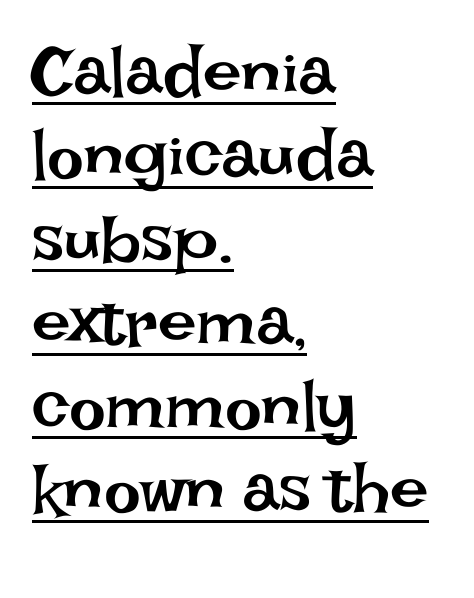
Q: Is the text bold? A: No.
Q: Is the text italic (slanted)? A: No, it is upright.
Q: Is the text underlined? A: Yes.
Q: How is the paragraph aligned? A: Left-aligned.
Q: Is the spacing between letters normal or unusually wide? A: Normal.
Q: Width (condensed, normal, or wide)? A: Normal.
Q: Stroke contrast? A: Low.
Q: x-height? A: Large.
Q: Monospaced? A: No.
